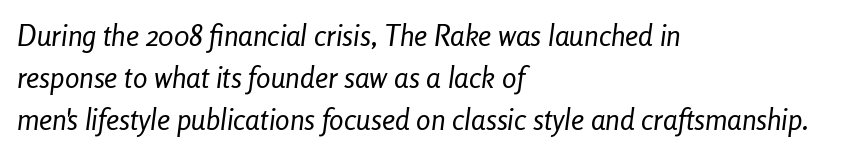
{"italic": "yes", "lean": "right", "slant_degrees": 8, "bold": "no", "weight": "regular", "width": "condensed", "stroke_contrast": "low", "x_height": "medium", "monospaced": "no", "underline": "no", "align": "left", "line_spacing": "normal", "line_spacing_ratio": 1.44, "letter_spacing": "normal", "letter_spacing_em": 0.0, "glyph_px": 29}
